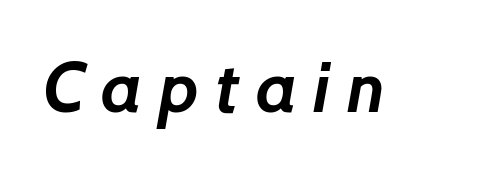
Nope, no serifs anywhere on these letters. Each row of text sits above clean, open space. Compared with typical body copy, the letter spacing here is much looser. Character widths vary here, with narrow letters taking less room than wide ones. Its strokes are broad and dark, the hallmark of bold type.
